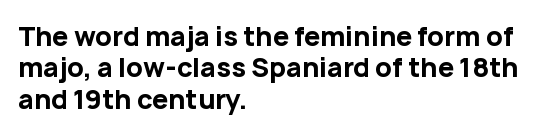
{"italic": "no", "bold": "yes", "underline": "no", "align": "left", "line_spacing_ratio": 1.21, "letter_spacing": "normal", "letter_spacing_em": 0.0, "glyph_px": 26}
